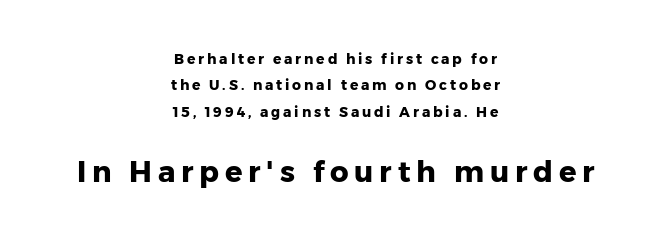
The image shows 29 px heavy sans-serif type, upright; set centered, line spacing 1.89x, unusually wide letter spacing (+0.2 em), not underlined; the second (bottom) block is 2.07x larger; low stroke contrast and a medium x-height.
